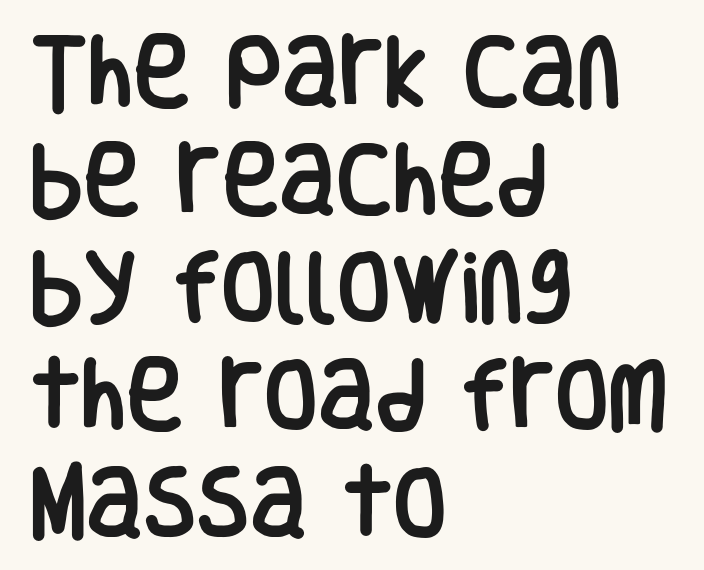
The image shows 78 px condensed sans-serif type, upright; set left-aligned, normal line spacing (1.38x), normal letter spacing, not underlined; low stroke contrast and a large x-height.
